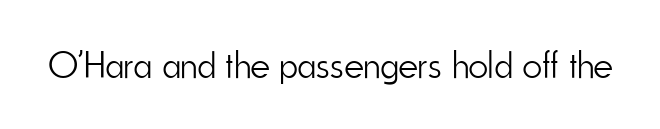
Are there feet on the stems? There aren't — it's a sans. The words here are not underlined. In terms of letterspacing, this is plain default setting. Do the characters align in a grid? No, the font is proportional. This is not heavy type; no bold has been used.
